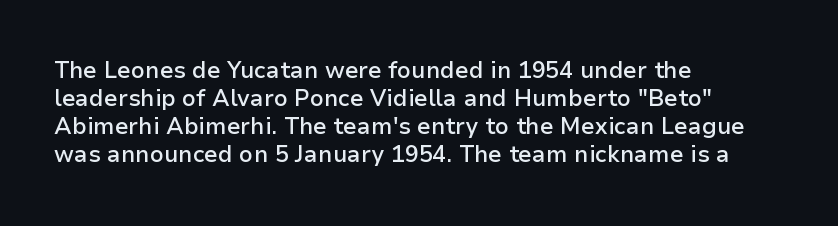
The image shows 23 px text type, upright; set left-aligned, line spacing 1.22x, normal letter spacing, not underlined.
